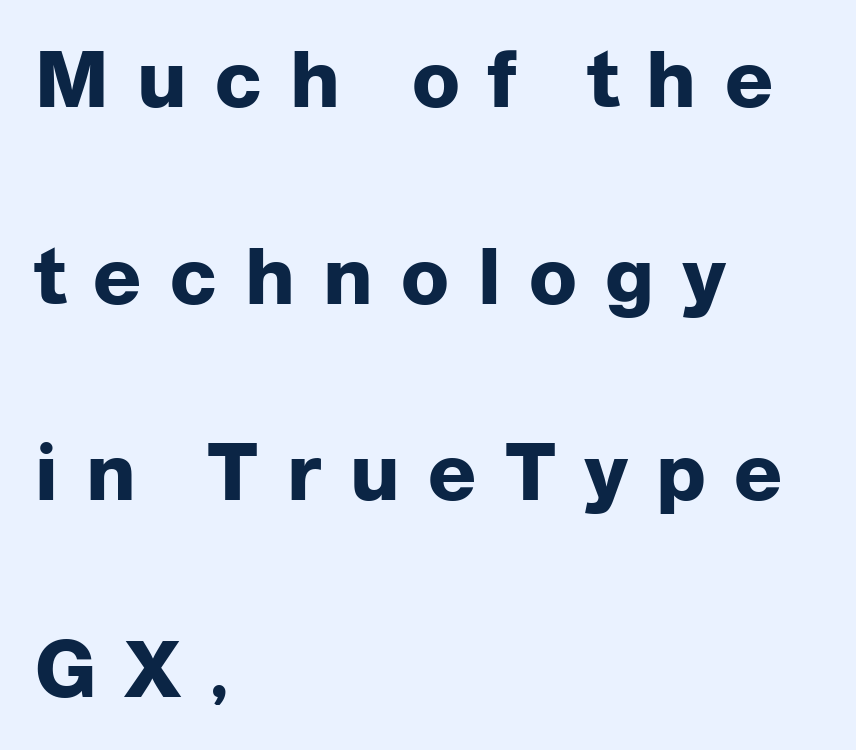
Q: Is the text bold? A: Yes.
Q: Is the text italic (slanted)? A: No, it is upright.
Q: Is the typeface a serif or a sans-serif typeface? A: Sans-serif.
Q: Is the text underlined? A: No.
Q: How is the paragraph aligned? A: Left-aligned.
Q: Is the spacing between letters normal or unusually wide? A: Unusually wide.
Q: Is the spacing between lines tight, normal or loose? A: Loose.
Q: Width (condensed, normal, or wide)? A: Normal.
Q: Stroke contrast? A: Low.
Q: x-height? A: Medium.
Q: Monospaced? A: No.
